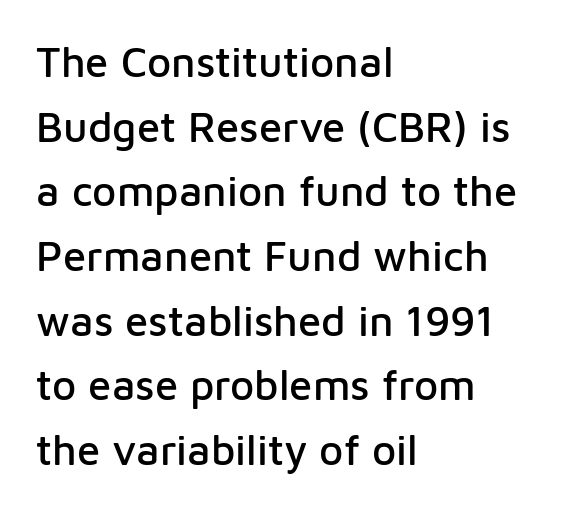
Q: Is the text italic (slanted)? A: No, it is upright.
Q: Is the typeface a serif or a sans-serif typeface? A: Sans-serif.
Q: Is the text underlined? A: No.
Q: How is the paragraph aligned? A: Left-aligned.
Q: Is the spacing between letters normal or unusually wide? A: Normal.
Q: Is the spacing between lines tight, normal or loose? A: Normal.
Q: Width (condensed, normal, or wide)? A: Normal.
Q: Stroke contrast? A: Low.
Q: x-height? A: Medium.
Q: Monospaced? A: No.
